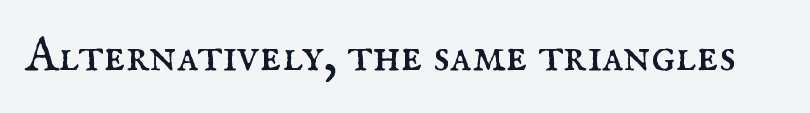
Q: Is the text bold? A: No.
Q: Is the text italic (slanted)? A: No, it is upright.
Q: Is the typeface a serif or a sans-serif typeface? A: Serif.
Q: Is the text underlined? A: No.
Q: Is the spacing between letters normal or unusually wide? A: Normal.
Q: Width (condensed, normal, or wide)? A: Normal.
Q: Stroke contrast? A: Medium.
Q: x-height? A: Small.
Q: Monospaced? A: No.
